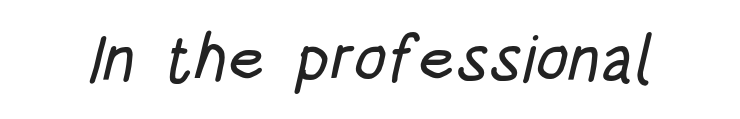
The image shows 65 px condensed sans-serif type; set normal letter spacing, not underlined; low stroke contrast and a large x-height.
